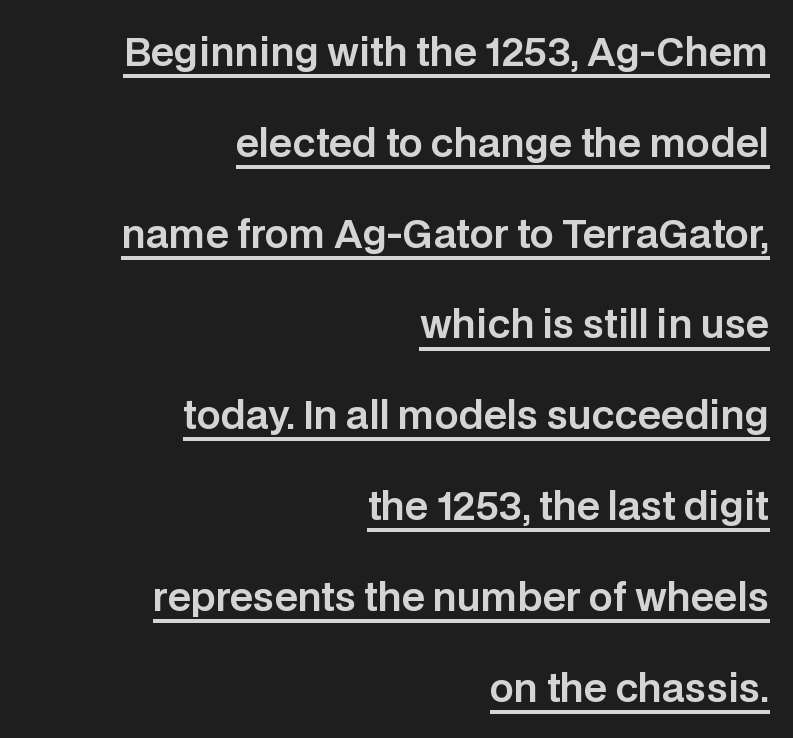
The image shows 38 px sans-serif type, upright; set right-aligned, loose line spacing (2.39x), normal letter spacing, underlined; low stroke contrast and a large x-height.
